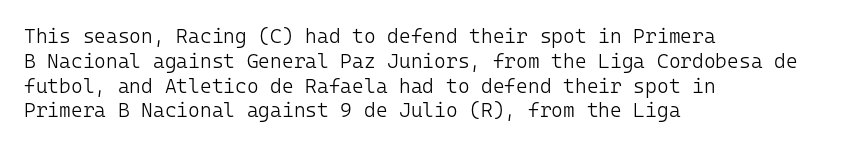
Q: Is the text bold? A: No.
Q: Is the text italic (slanted)? A: No, it is upright.
Q: Is the text underlined? A: No.
Q: How is the paragraph aligned? A: Left-aligned.
Q: Is the spacing between letters normal or unusually wide? A: Normal.
